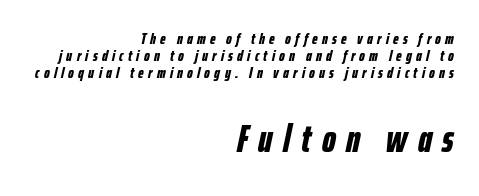
Between these two stacked blocks, the lower one wins on size. Only glyphs here, with clear space below each row. Each new line begins almost immediately beneath the previous one. The tracking reads as deliberately expanded to a designer's eye.
